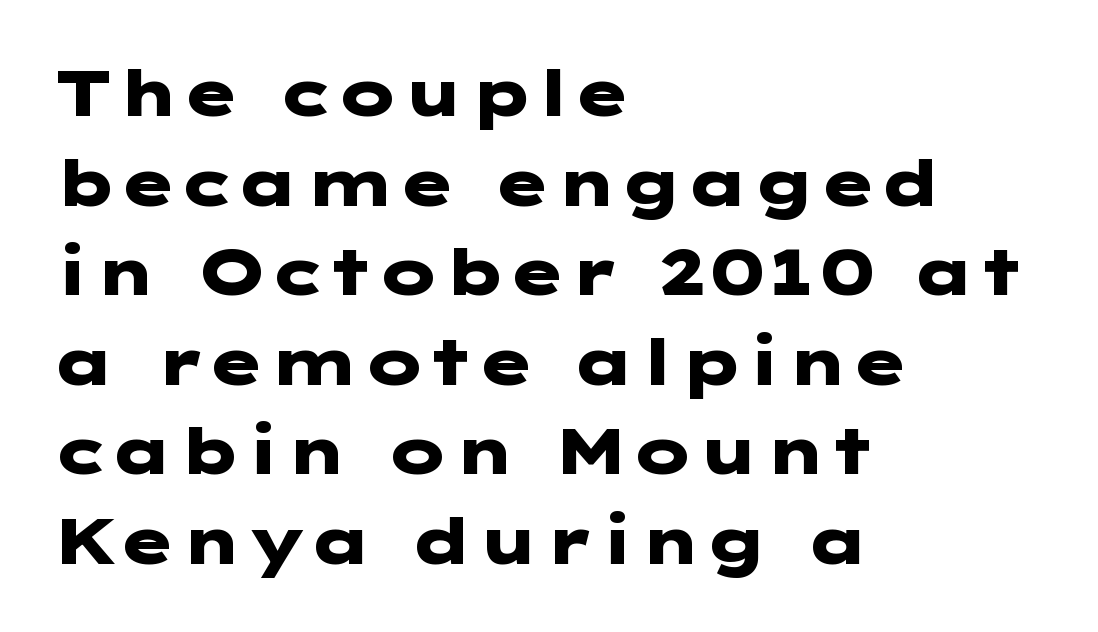
The face used here is a sans, in the tradition of grotesques and geometrics. Is there any slant? The stems are plumb. This sample uses plain, unmodified letter spacing. Compared with an ordinary text face, these strokes are far heavier — a full bold.
